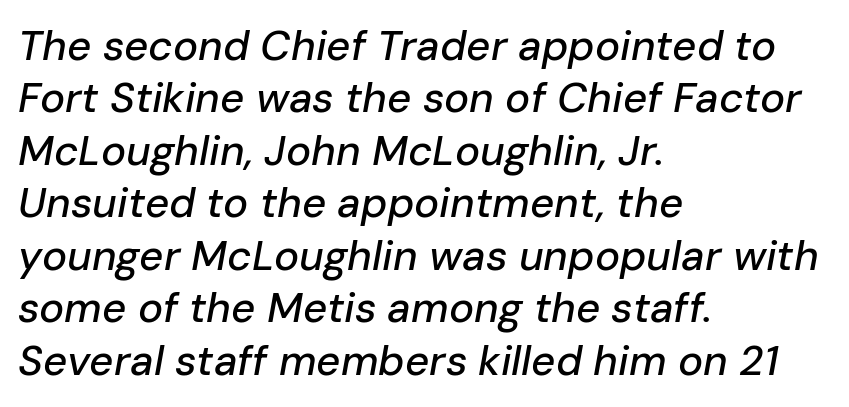
The words here are not underlined. No extra tracking has been applied to these lines. The face used here is proportionally spaced, like ordinary book or web type. Students, observe: this is what conventionally led text looks like.
